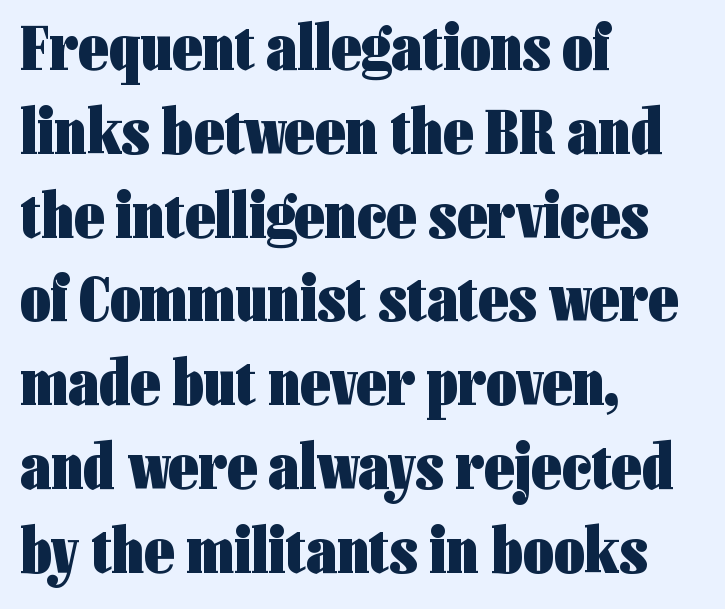
{"serif": "no", "italic": "no", "bold": "yes", "weight": "heavy", "width": "condensed", "stroke_contrast": "low", "x_height": "medium", "monospaced": "no", "underline": "no", "align": "left", "line_spacing": "normal", "line_spacing_ratio": 1.27, "letter_spacing": "normal", "letter_spacing_em": 0.0, "glyph_px": 66}
